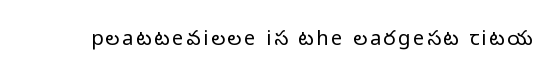
The type sits square on the baseline with zero lean. The strip under each line holds only bare page. Is the stroke heavy? The answer is a plain regular-or-lighter.
